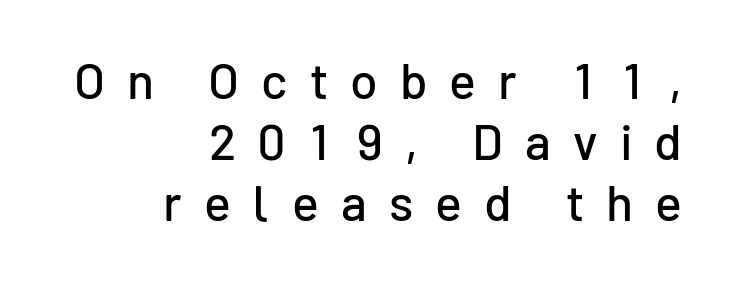
The image shows 50 px sans-serif type, upright; set right-aligned, line spacing 1.22x, unusually wide letter spacing (+0.44 em), not underlined; low stroke contrast and a medium x-height.
